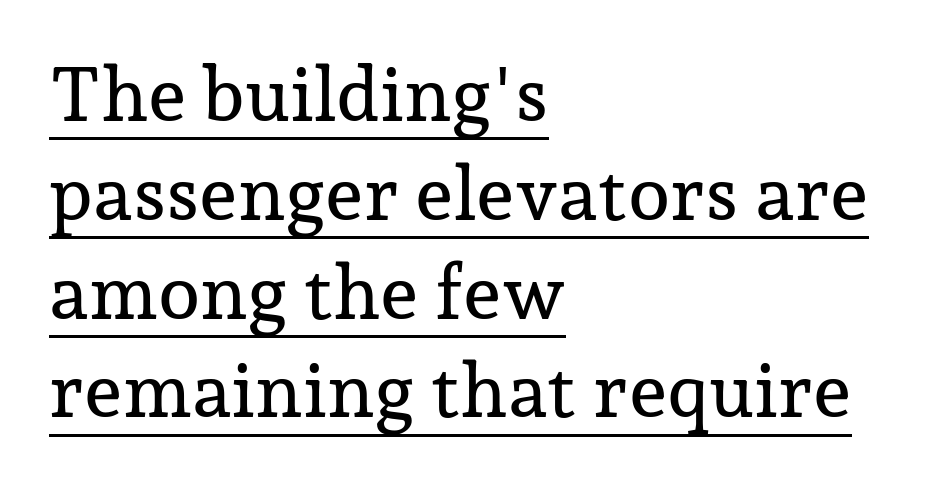
Q: Is the text italic (slanted)? A: No, it is upright.
Q: Is the typeface a serif or a sans-serif typeface? A: Serif.
Q: Is the text underlined? A: Yes.
Q: How is the paragraph aligned? A: Left-aligned.
Q: Is the spacing between letters normal or unusually wide? A: Normal.
Q: Is the spacing between lines tight, normal or loose? A: Normal.
Q: Width (condensed, normal, or wide)? A: Normal.
Q: Stroke contrast? A: Low.
Q: x-height? A: Medium.
Q: Monospaced? A: No.
